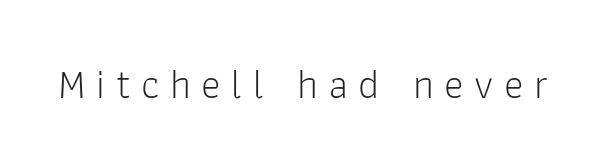
Q: Is the text bold? A: No.
Q: Is the text italic (slanted)? A: No, it is upright.
Q: Is the typeface a serif or a sans-serif typeface? A: Sans-serif.
Q: Is the text underlined? A: No.
Q: Is the spacing between letters normal or unusually wide? A: Unusually wide.
Q: Width (condensed, normal, or wide)? A: Normal.
Q: Stroke contrast? A: Low.
Q: x-height? A: Medium.
Q: Monospaced? A: No.
